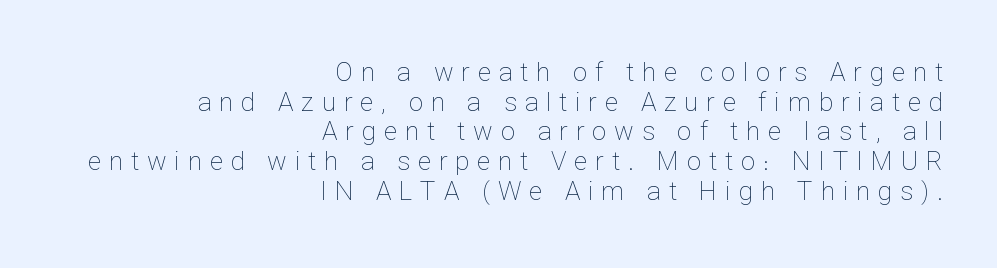
The image shows 26 px text type, upright; set right-aligned, tight line spacing (1.14x), unusually wide letter spacing (+0.3 em), not underlined.
